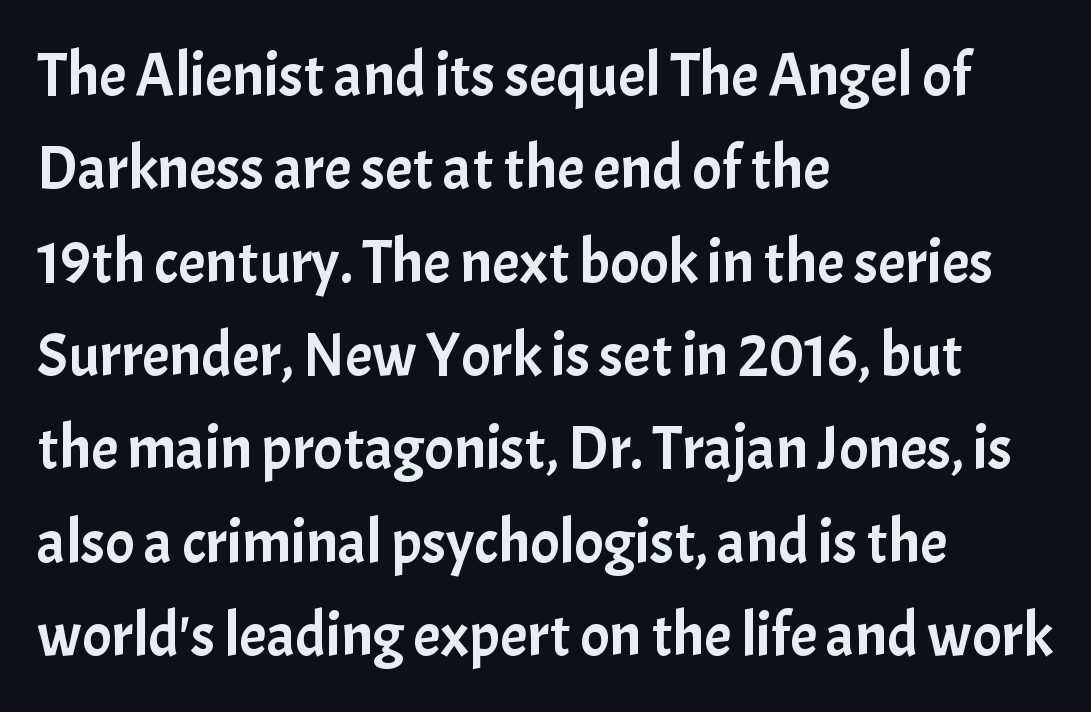
Q: Is the text italic (slanted)? A: No, it is upright.
Q: Is the typeface a serif or a sans-serif typeface? A: Sans-serif.
Q: Is the text underlined? A: No.
Q: How is the paragraph aligned? A: Left-aligned.
Q: Is the spacing between letters normal or unusually wide? A: Normal.
Q: Is the spacing between lines tight, normal or loose? A: Normal.
Q: Width (condensed, normal, or wide)? A: Normal.
Q: Stroke contrast? A: Low.
Q: x-height? A: Medium.
Q: Monospaced? A: No.
